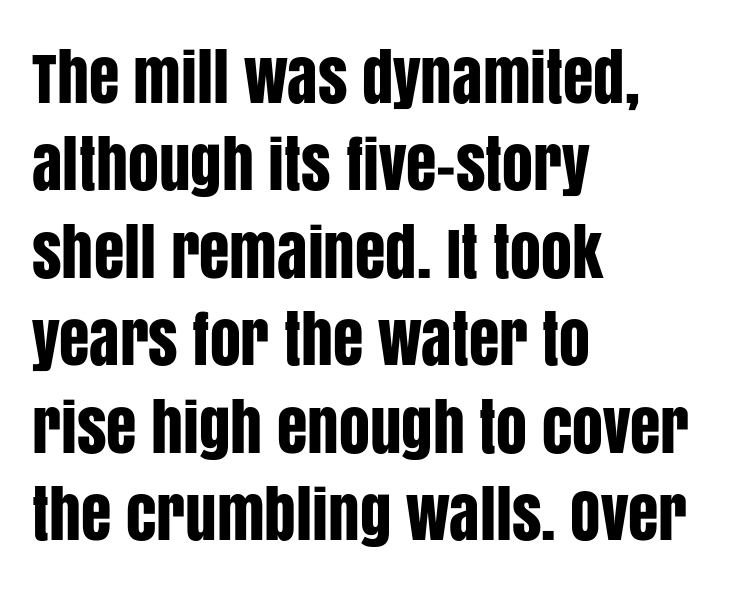
Q: Is the text italic (slanted)? A: No, it is upright.
Q: Is the typeface a serif or a sans-serif typeface? A: Sans-serif.
Q: Is the text underlined? A: No.
Q: How is the paragraph aligned? A: Left-aligned.
Q: Is the spacing between letters normal or unusually wide? A: Normal.
Q: Is the spacing between lines tight, normal or loose? A: Normal.
Q: Width (condensed, normal, or wide)? A: Condensed.
Q: Stroke contrast? A: Low.
Q: x-height? A: Large.
Q: Monospaced? A: No.
